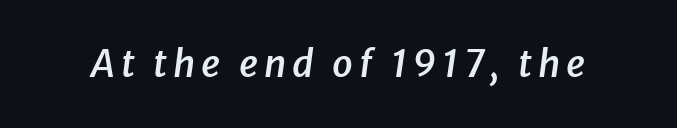
Q: Is the text bold? A: Semi-bold.
Q: Is the text italic (slanted)? A: Yes, it leans right by about 8 degrees.
Q: Is the text underlined? A: No.
Q: Width (condensed, normal, or wide)? A: Normal.
Q: Stroke contrast? A: Low.
Q: x-height? A: Medium.
Q: Monospaced? A: No.
